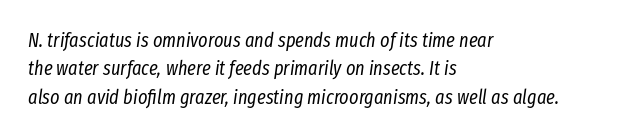
The image shows 20 px text type, italic (leaning right); set left-aligned, normal line spacing (1.42x), normal letter spacing, not underlined.
